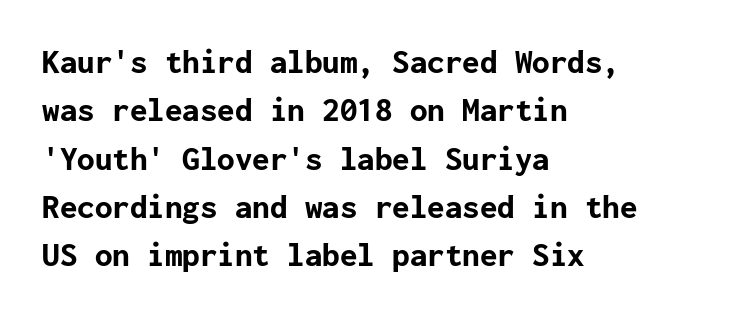
Regarding leading, the lines here are spaced in the standard way. This rendering leaves character spacing at its baseline value. Letters rest on an invisible, unmarked baseline. The lettering holds an erect, upright posture throughout. The lines are quadded left.
